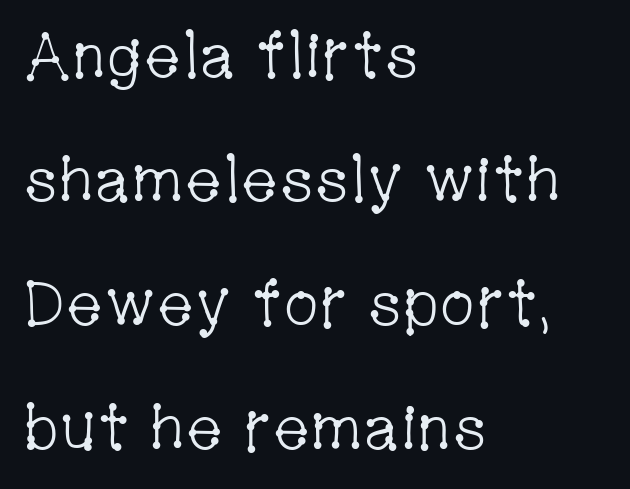
Q: Is the text bold? A: No.
Q: Is the text italic (slanted)? A: No, it is upright.
Q: Is the typeface a serif or a sans-serif typeface? A: Serif.
Q: Is the text underlined? A: No.
Q: How is the paragraph aligned? A: Left-aligned.
Q: Is the spacing between letters normal or unusually wide? A: Normal.
Q: Is the spacing between lines tight, normal or loose? A: Loose.
Q: Width (condensed, normal, or wide)? A: Condensed.
Q: Stroke contrast? A: Low.
Q: x-height? A: Medium.
Q: Monospaced? A: No.
